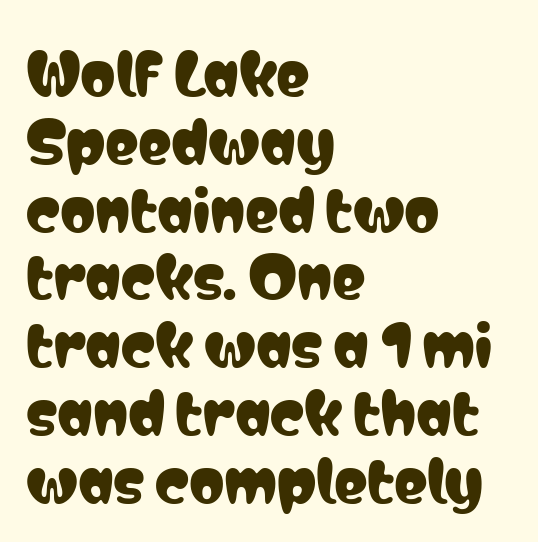
Short note: letters normally spaced. This rendering employs a face without finishing strokes, i.e., a sans-serif. The letters stand upright; this is a roman face. Each letter keeps its own natural width here, so spacing adapts to shape.
